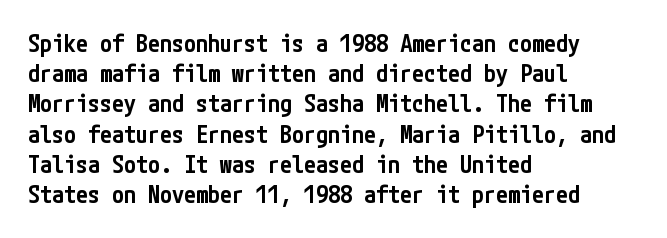
The image shows 24 px text type, upright; set left-aligned, normal line spacing (1.26x), normal letter spacing, not underlined.
